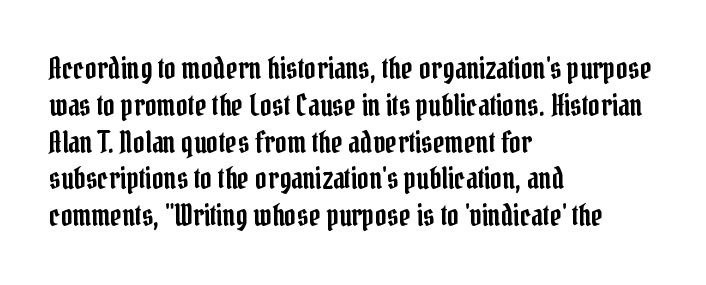
The passage shown has conventional tracking throughout. Letterform terminals end in serifs throughout the passage. In terms of posture, this sample is upright. Casual observation: everything's shoved over to the left.
